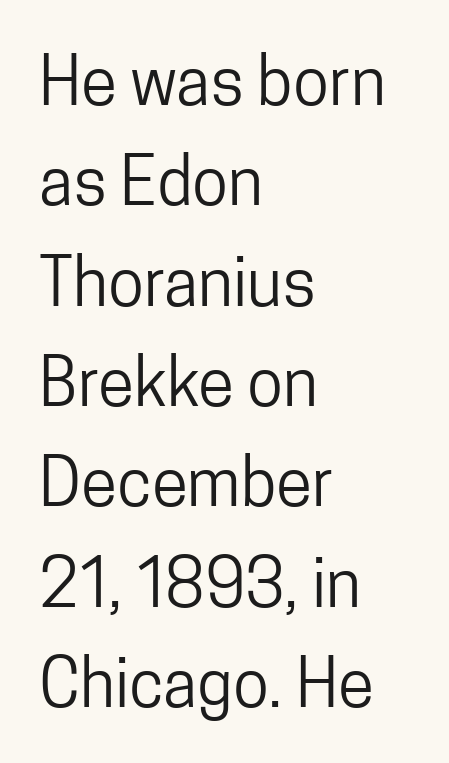
The image shows 66 px regular-weight, condensed sans-serif type, upright; set left-aligned, normal line spacing (1.52x), normal letter spacing, not underlined; low stroke contrast and a medium x-height.
